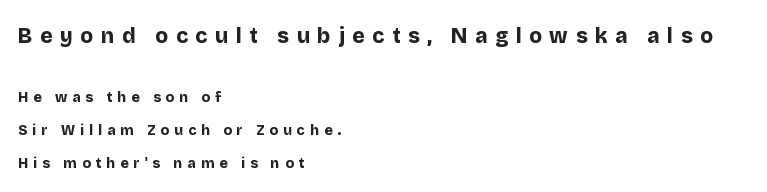
The image shows 21 px bold type, upright; set left-aligned, loose line spacing (2.37x), unusually wide letter spacing (+0.36 em), not underlined; the first (top) block is 1.5x larger.
